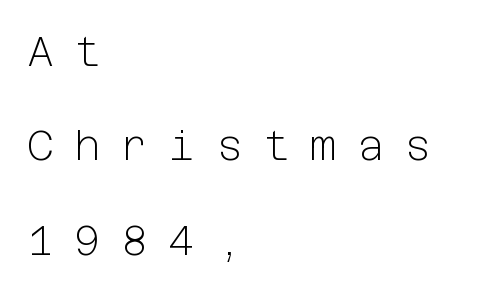
The image shows 41 px light sans-serif type, upright; set left-aligned, loose line spacing (2.3x), unusually wide letter spacing (+0.5 em), not underlined; low stroke contrast and a medium x-height.
